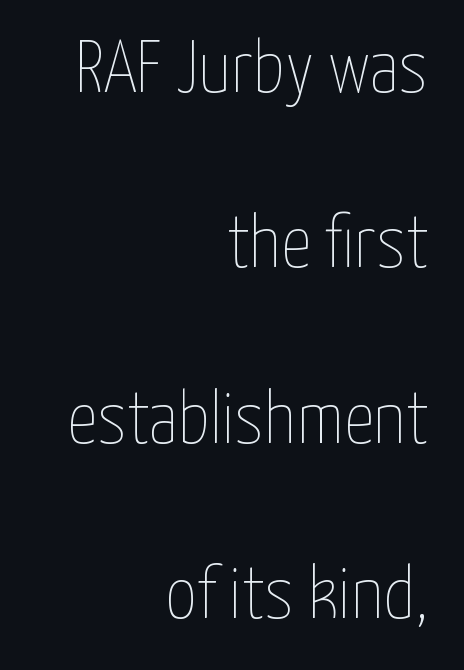
{"italic": "no", "bold": "no", "weight": "thin", "width": "condensed", "stroke_contrast": "low", "x_height": "medium", "monospaced": "no", "underline": "no", "align": "right", "line_spacing": "loose", "line_spacing_ratio": 2.34, "letter_spacing": "normal", "letter_spacing_em": 0.0, "glyph_px": 75}
